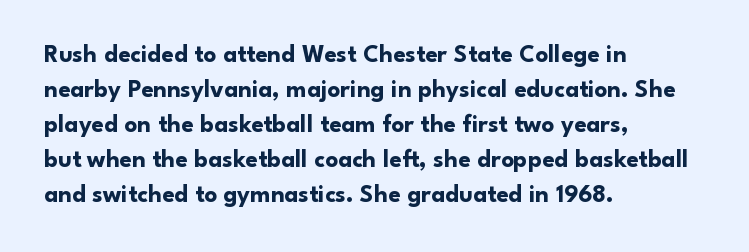
{"italic": "no", "bold": "yes", "underline": "no", "align": "left", "line_spacing": "normal", "line_spacing_ratio": 1.4, "letter_spacing": "normal", "letter_spacing_em": 0.0, "glyph_px": 25}
